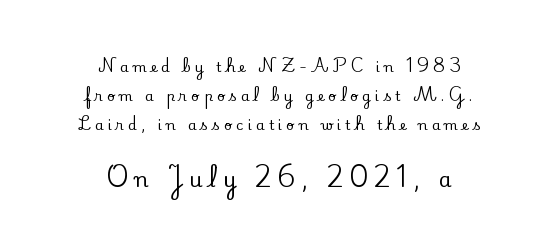
{"italic": "no", "underline": "no", "align": "center", "line_spacing": "loose", "line_spacing_ratio": 2.08, "letter_spacing": "wide", "letter_spacing_em": 0.29, "larger_block": "second", "size_ratio": 1.5, "glyph_px": 21}
